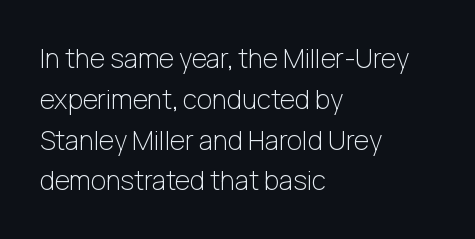
The gap between lines stays unmarked. No extra tracking has been applied to these lines. Does the leading feel generous? No, just average. Short and long lines alike share a common starting point at left.
